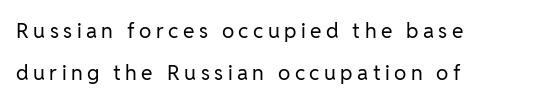
{"italic": "no", "bold": "no", "underline": "no", "align": "left", "line_spacing": "loose", "line_spacing_ratio": 1.98, "letter_spacing": "wide", "letter_spacing_em": 0.21, "glyph_px": 21}
